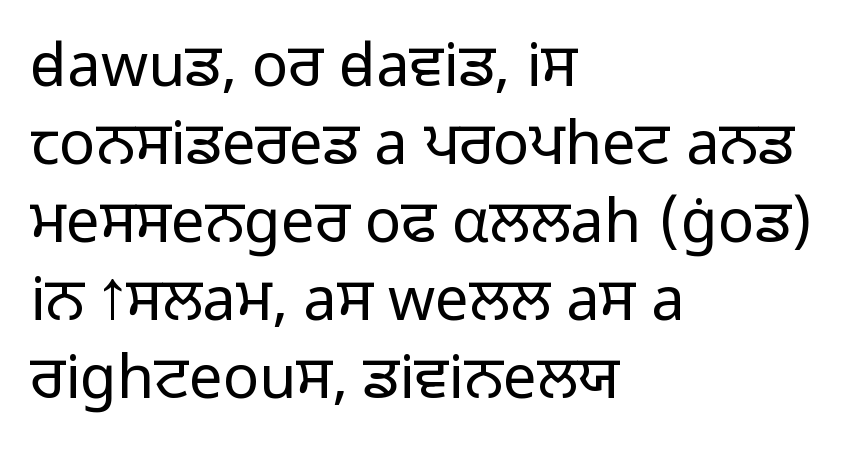
Words appear dense and cohesive because spacing is normal. Weight class: somewhere from thin through regular. Note the varied advance widths — an 'i' is clearly narrower than an 'm'. This is sans-serif lettering, the kind often seen on screens and signage. Leading matches the norm, producing a regular column.
